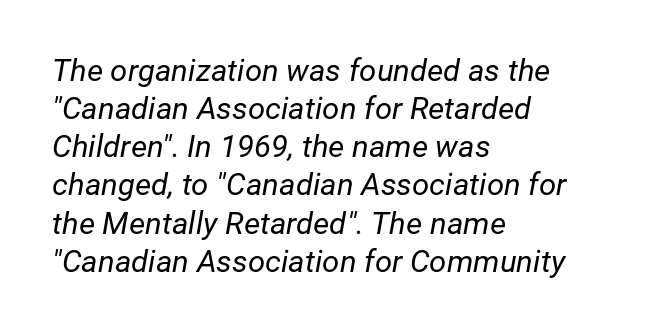
There's an unmistakable incline to the writing here. The weight tops out at a normal text grade. Proportional: the letters do not fall into vertical columns. The space directly below the letters is spotless.
